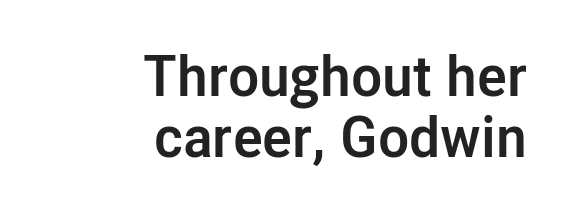
Q: Is the text bold? A: Yes.
Q: Is the text italic (slanted)? A: No, it is upright.
Q: Is the typeface a serif or a sans-serif typeface? A: Sans-serif.
Q: Is the text underlined? A: No.
Q: How is the paragraph aligned? A: Right-aligned.
Q: Is the spacing between letters normal or unusually wide? A: Normal.
Q: Is the spacing between lines tight, normal or loose? A: Tight.
Q: Width (condensed, normal, or wide)? A: Normal.
Q: Stroke contrast? A: Low.
Q: x-height? A: Medium.
Q: Monospaced? A: No.
